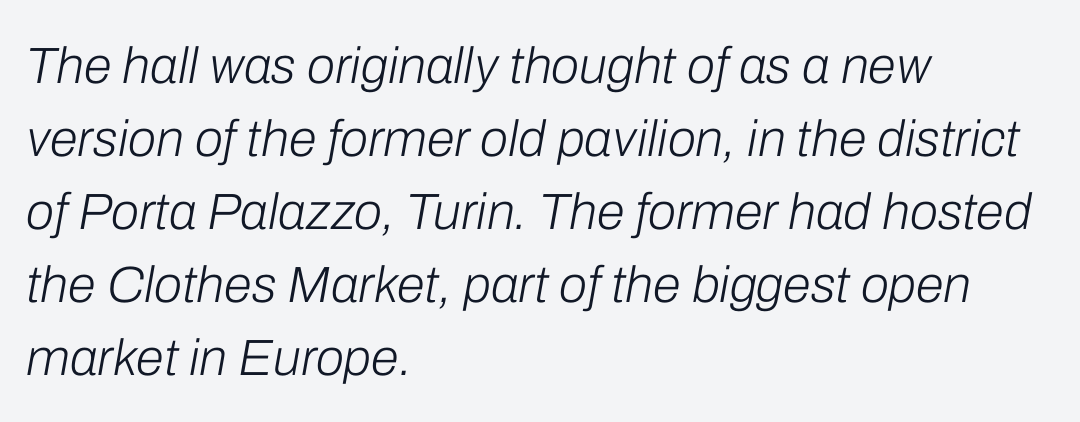
Decoration check: the copy has no underline. Spacing between characters is what you'd get straight out of the box. Summary of weight: not heavy and not bold. Horizontal alignment here is leftward, the default for most running prose. Slant detected: the letters are inclined. Leading: standard.
